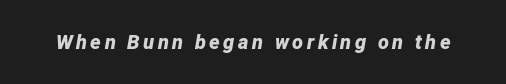
The image shows 20 px bold type, italic (leaning right); set not underlined.
